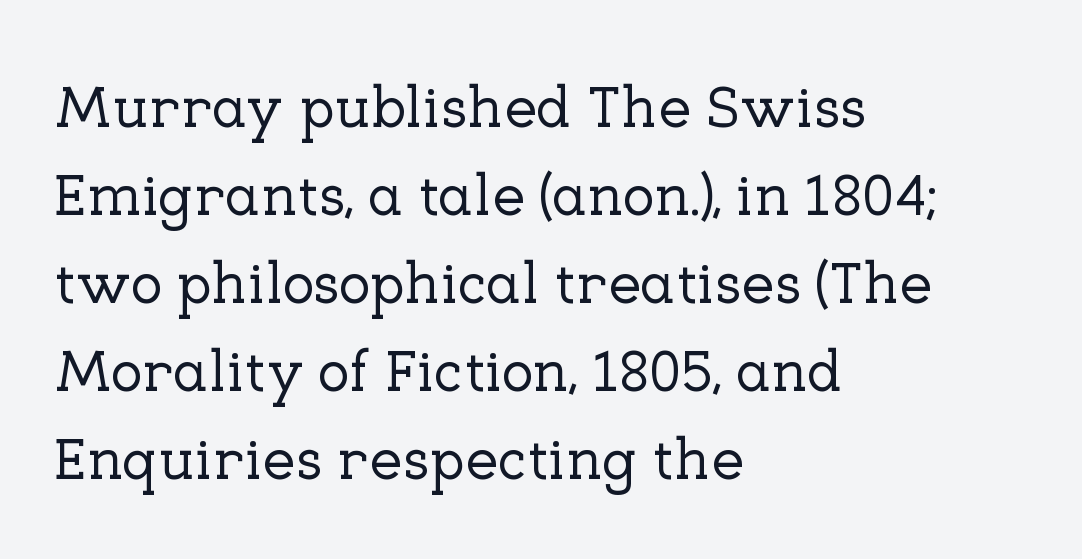
The image shows 59 px serif type, upright; set left-aligned, normal line spacing (1.49x), normal letter spacing, not underlined; low stroke contrast and a medium x-height.
